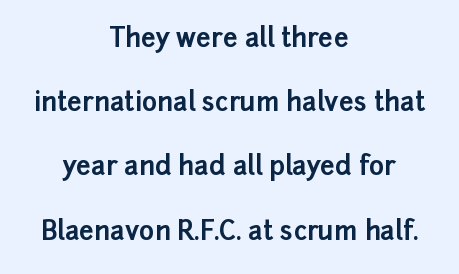
Type without underlining. The rendering uses a large line-height, opening up the rows. Characters remain perfectly vertical along every line. There is no visible air inserted between adjacent glyphs. Thick stems and heavy bowls — unmistakably bold.
